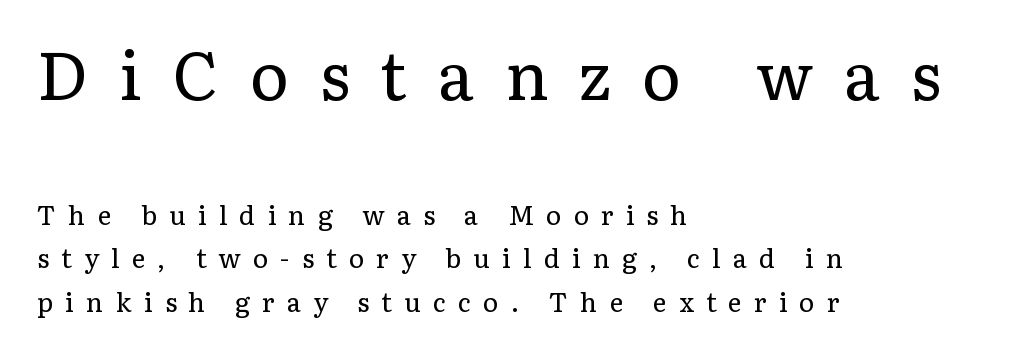
Q: Is the text bold? A: No.
Q: Is the text italic (slanted)? A: No, it is upright.
Q: Is the typeface a serif or a sans-serif typeface? A: Serif.
Q: Is the text underlined? A: No.
Q: How is the paragraph aligned? A: Left-aligned.
Q: Is the spacing between letters normal or unusually wide? A: Unusually wide.
Q: Is the spacing between lines tight, normal or loose? A: Normal.
Q: Which block of text is set in a larger size, the first (top) or the second (bottom)? A: The first (top) one.
Q: Width (condensed, normal, or wide)? A: Normal.
Q: Stroke contrast? A: Low.
Q: x-height? A: Medium.
Q: Monospaced? A: No.
